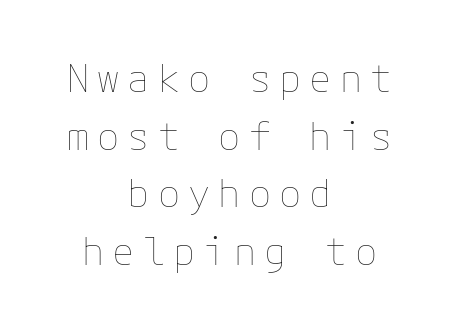
{"italic": "no", "bold": "no", "weight": "thin", "width": "normal", "stroke_contrast": "low", "x_height": "medium", "underline": "no", "align": "center", "line_spacing": "normal", "line_spacing_ratio": 1.56, "letter_spacing": "wide", "letter_spacing_em": 0.22, "glyph_px": 37}
